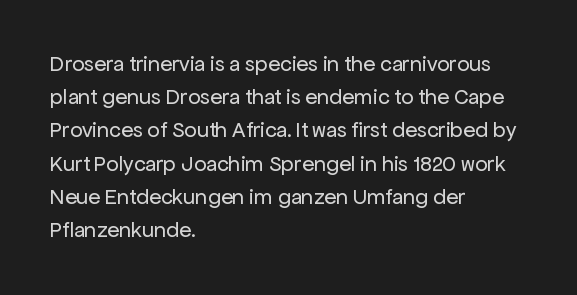
{"italic": "no", "bold": "no", "underline": "no", "align": "left", "line_spacing": "normal", "line_spacing_ratio": 1.51, "letter_spacing": "normal", "letter_spacing_em": 0.0, "glyph_px": 22}
